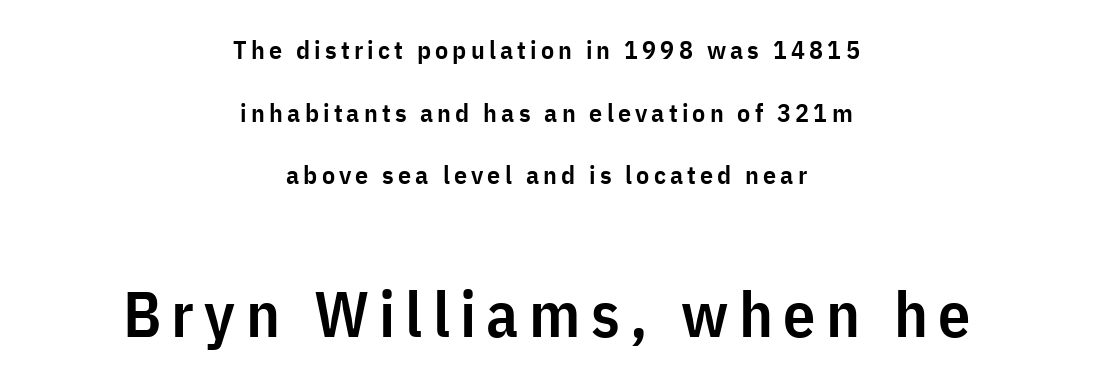
{"serif": "no", "italic": "no", "bold": "semi", "weight": "semibold", "width": "condensed", "stroke_contrast": "low", "x_height": "medium", "monospaced": "no", "underline": "no", "align": "center", "line_spacing": "loose", "line_spacing_ratio": 2.41, "larger_block": "second", "size_ratio": 2.46, "glyph_px": 64}
